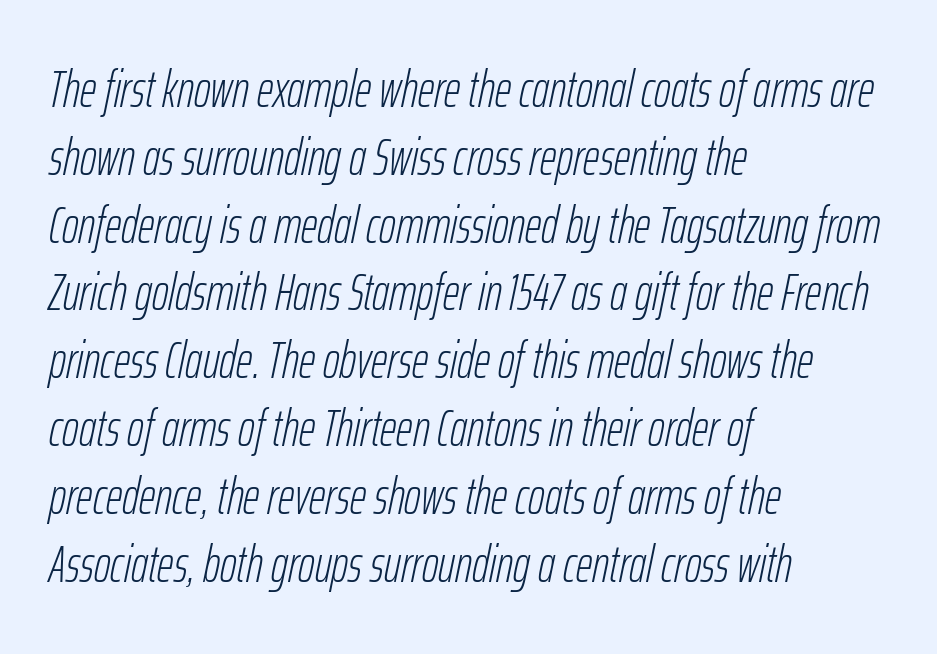
{"italic": "yes", "lean": "right", "slant_degrees": 12, "bold": "no", "weight": "light", "width": "condensed", "stroke_contrast": "low", "x_height": "medium", "monospaced": "no", "underline": "no", "align": "left", "line_spacing": "normal", "line_spacing_ratio": 1.33, "letter_spacing": "normal", "letter_spacing_em": 0.0, "glyph_px": 51}
